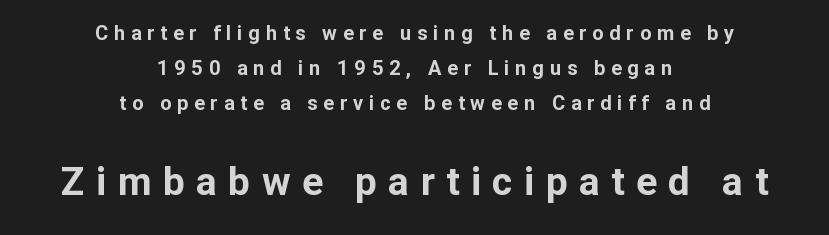
This sample uses a sans-serif face. Summary of weight: heavy, a full bold. Tracking value appears strongly positive — letters spread wide. The typesetter chose a symmetrical, centered arrangement here. The type sits square on the baseline with zero lean. Size hierarchy here favors the trailing block over the leading one.
